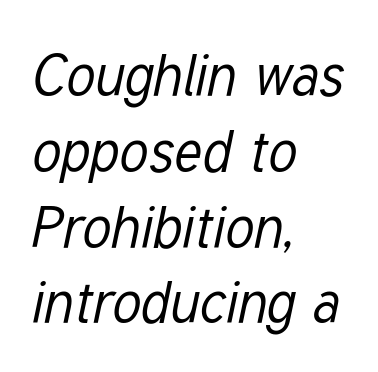
The image shows 57 px regular-weight, condensed type, italic (leaning right); set left-aligned, normal line spacing (1.33x), normal letter spacing, not underlined; low stroke contrast and a medium x-height.
